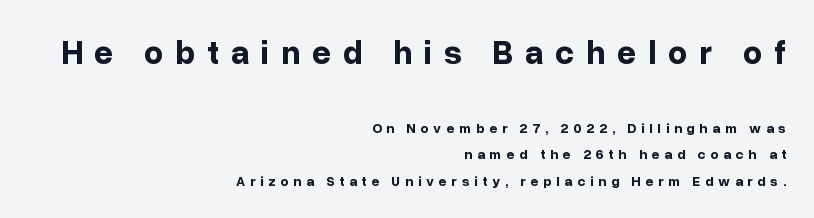
Q: Is the text bold? A: Yes.
Q: Is the text italic (slanted)? A: No, it is upright.
Q: Is the typeface a serif or a sans-serif typeface? A: Sans-serif.
Q: Is the text underlined? A: No.
Q: How is the paragraph aligned? A: Right-aligned.
Q: Is the spacing between letters normal or unusually wide? A: Unusually wide.
Q: Which block of text is set in a larger size, the first (top) or the second (bottom)? A: The first (top) one.
Q: Width (condensed, normal, or wide)? A: Normal.
Q: Stroke contrast? A: Low.
Q: x-height? A: Medium.
Q: Monospaced? A: No.
